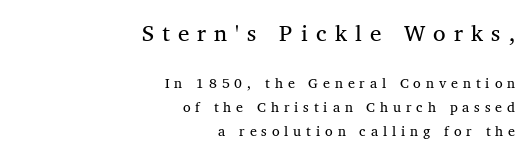
The image shows 23 px text type, upright; set right-aligned, normal line spacing (1.69x), unusually wide letter spacing (+0.35 em), not underlined; the first (top) block is 1.64x larger.
